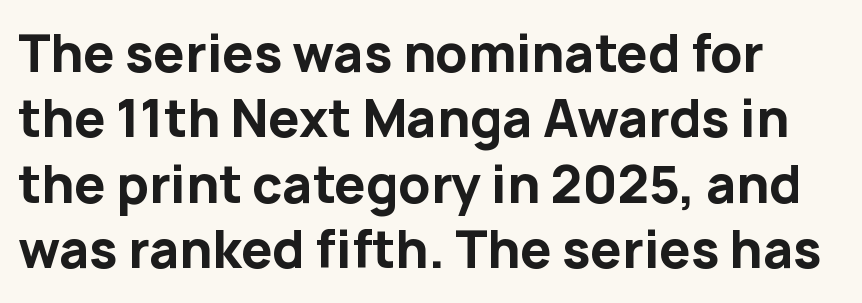
The image shows 50 px bold sans-serif type, upright; set normal line spacing (1.31x), normal letter spacing, not underlined; low stroke contrast and a medium x-height.
